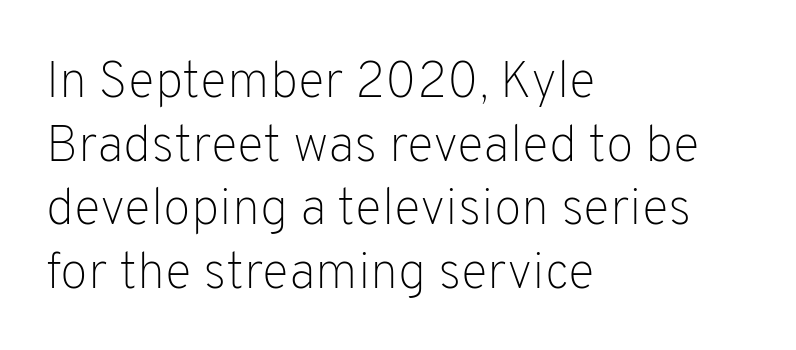
The passage shown is not underscored anywhere. These lines stack with their left ends in a neat column. These glyphs show unthickened strokes, regular width or finer. A sans-serif font was chosen for this passage. Rows of type keep a routine distance in the vertical direction.
